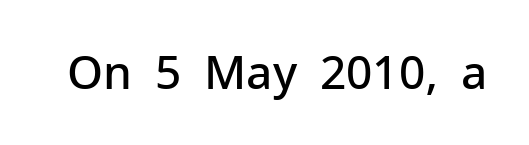
The image shows 46 px semibold sans-serif type, upright; set normal letter spacing, not underlined; low stroke contrast and a medium x-height.
